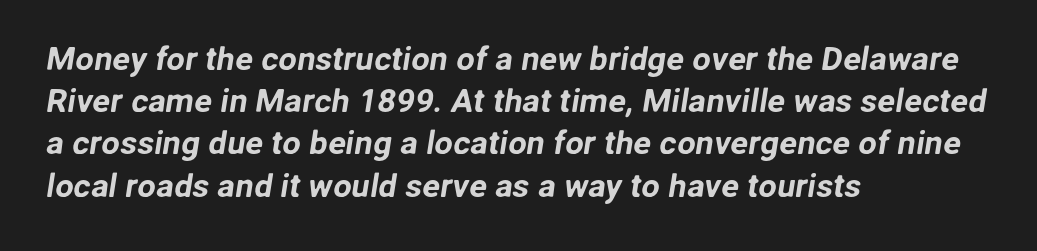
{"serif": "no", "width": "normal", "stroke_contrast": "low", "x_height": "medium", "monospaced": "no", "underline": "no", "align": "left", "line_spacing": "normal", "line_spacing_ratio": 1.28, "letter_spacing": "normal", "letter_spacing_em": 0.0, "glyph_px": 33}
